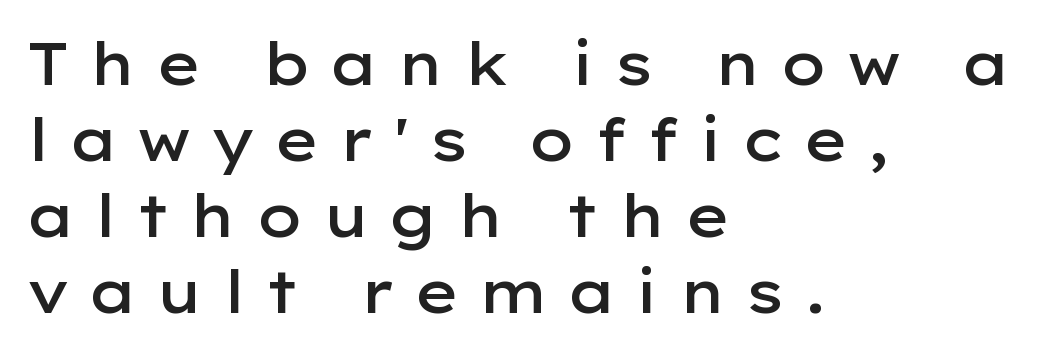
The image shows 59 px semibold, wide sans-serif type, upright; set left-aligned, normal line spacing (1.29x), unusually wide letter spacing (+0.3 em), not underlined; low stroke contrast and a medium x-height.
